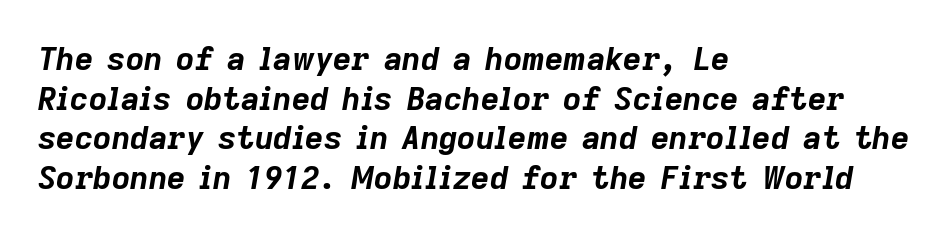
The image shows 32 px bold type, italic (leaning right); set left-aligned, line spacing 1.24x, normal letter spacing, not underlined; low stroke contrast and a medium x-height.
